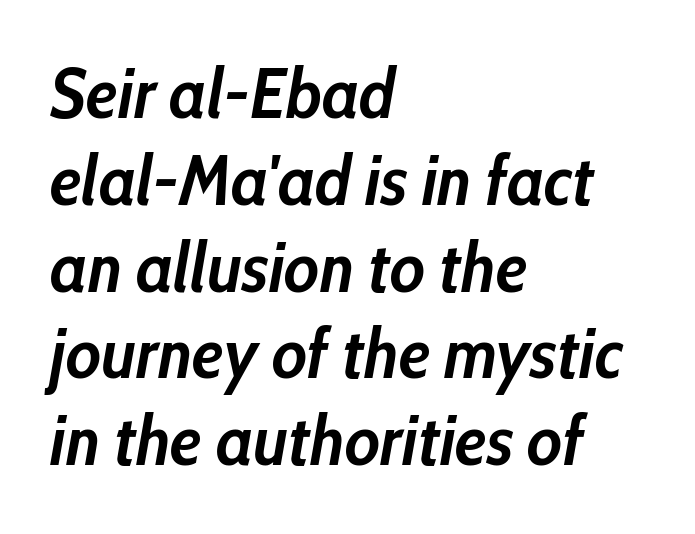
Q: Is the text bold? A: Yes.
Q: Is the text italic (slanted)? A: Yes, it leans right by about 10 degrees.
Q: Is the text underlined? A: No.
Q: How is the paragraph aligned? A: Left-aligned.
Q: Is the spacing between letters normal or unusually wide? A: Normal.
Q: Width (condensed, normal, or wide)? A: Condensed.
Q: Stroke contrast? A: Low.
Q: x-height? A: Medium.
Q: Monospaced? A: No.
